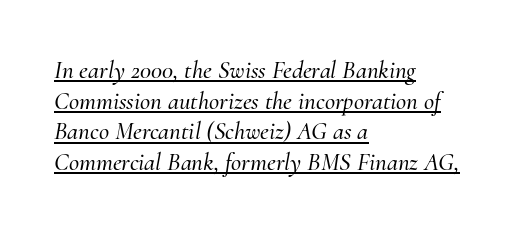
The font's italic variant was chosen for this text. The passage shown has conventional tracking throughout. The lines in this sample share a left origin and differ only in where they stop. Underlined type.
